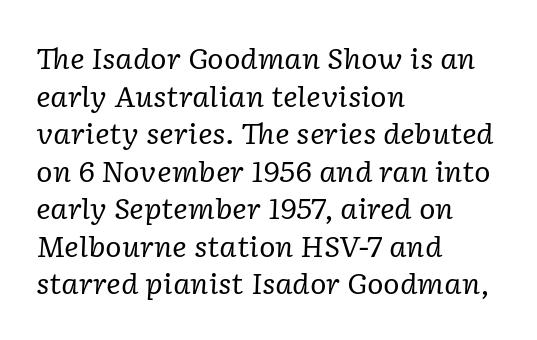
{"serif": "yes", "italic": "yes", "lean": "right", "slant_degrees": 2, "bold": "no", "weight": "regular", "width": "normal", "stroke_contrast": "low", "x_height": "medium", "monospaced": "no", "underline": "no", "align": "left", "line_spacing": "normal", "line_spacing_ratio": 1.34, "letter_spacing": "normal", "letter_spacing_em": 0.0, "glyph_px": 28}
